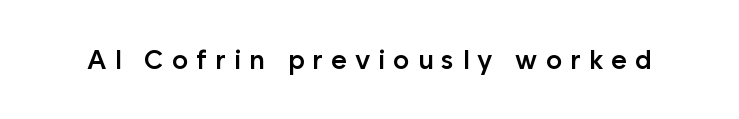
Type without underlining. Style check: upright. Short note: letters widely spaced. The glyphs have the mass of a demibold cut, below bold.
